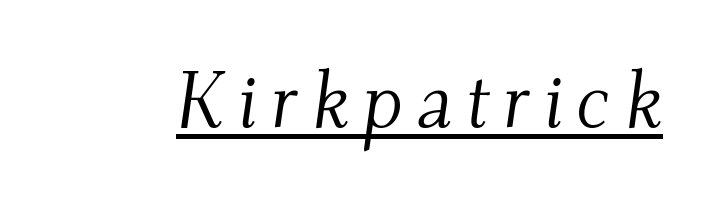
{"serif": "yes", "italic": "yes", "lean": "right", "slant_degrees": 9, "bold": "no", "weight": "light", "width": "normal", "stroke_contrast": "medium", "x_height": "small", "monospaced": "no", "underline": "yes", "glyph_px": 79}
